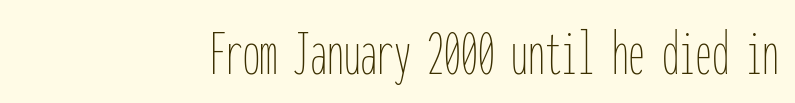
{"italic": "no", "bold": "no", "weight": "thin", "width": "condensed", "stroke_contrast": "low", "x_height": "medium", "monospaced": "yes", "underline": "no", "align": "right", "letter_spacing": "normal", "letter_spacing_em": 0.0, "glyph_px": 67}
